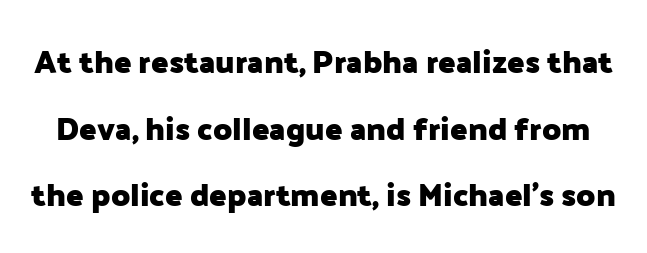
{"serif": "no", "italic": "no", "bold": "yes", "weight": "heavy", "width": "normal", "stroke_contrast": "low", "x_height": "medium", "monospaced": "no", "underline": "no", "line_spacing": "loose", "line_spacing_ratio": 2.08, "letter_spacing": "normal", "letter_spacing_em": 0.0, "glyph_px": 32}
